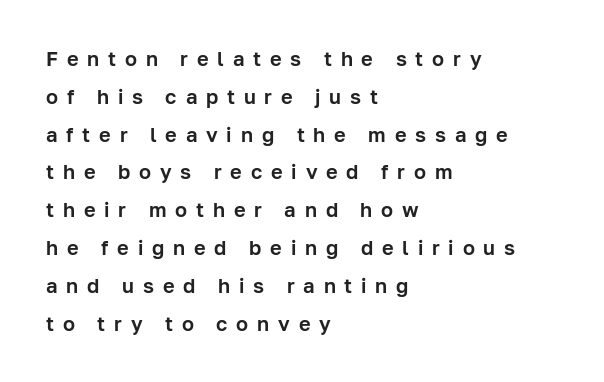
{"italic": "no", "underline": "no", "align": "left", "line_spacing_ratio": 1.89, "letter_spacing": "wide", "letter_spacing_em": 0.44, "glyph_px": 20}
